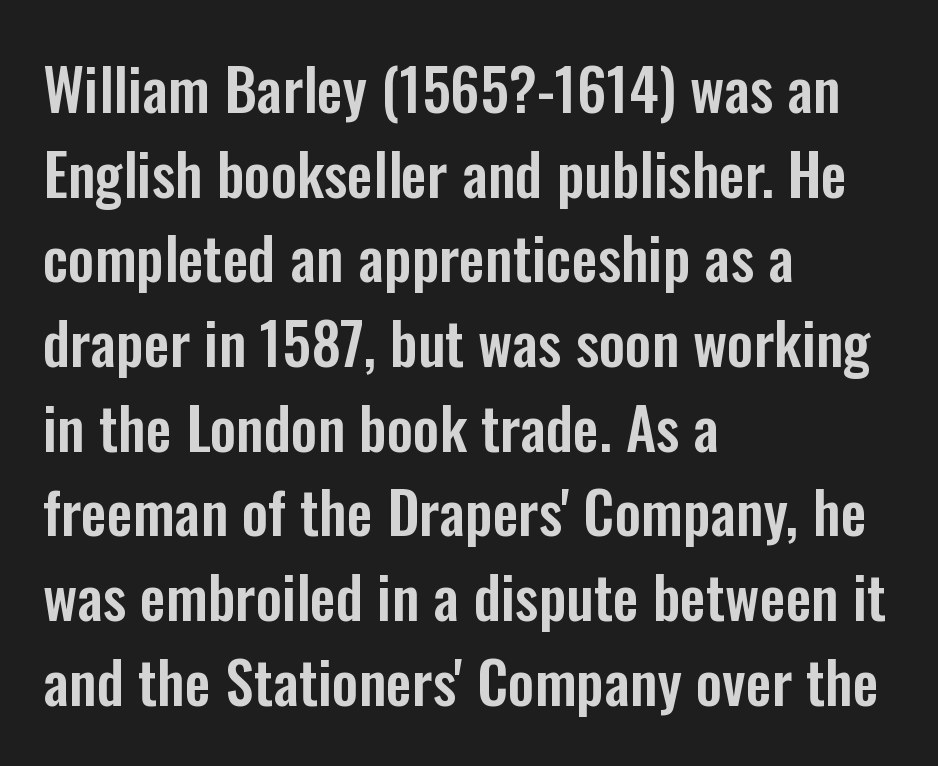
Q: Is the text italic (slanted)? A: No, it is upright.
Q: Is the typeface a serif or a sans-serif typeface? A: Sans-serif.
Q: Is the text underlined? A: No.
Q: How is the paragraph aligned? A: Left-aligned.
Q: Is the spacing between letters normal or unusually wide? A: Normal.
Q: Is the spacing between lines tight, normal or loose? A: Normal.
Q: Width (condensed, normal, or wide)? A: Condensed.
Q: Stroke contrast? A: Low.
Q: x-height? A: Medium.
Q: Monospaced? A: No.
